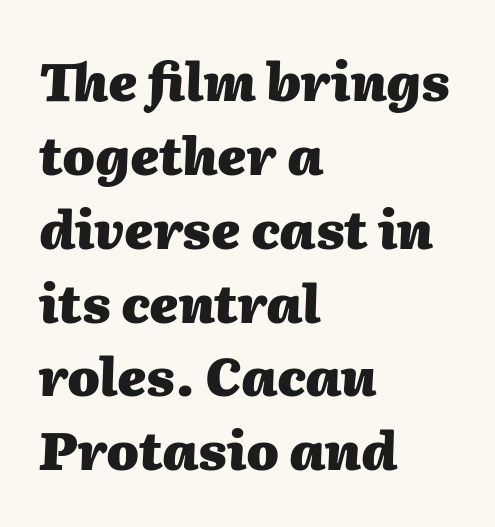
Students, observe: this is what conventionally led text looks like. Descender tails drop into unmarked territory. The passage shown has conventional tracking throughout. The glyphs look as if they've been sheared to an angle. Each letter keeps its own natural width here, so spacing adapts to shape.
